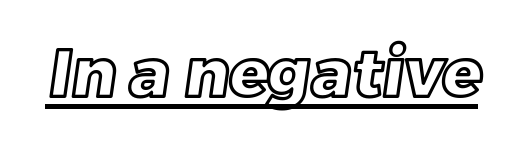
The image shows 66 px text type; set normal letter spacing, underlined; a large x-height.
